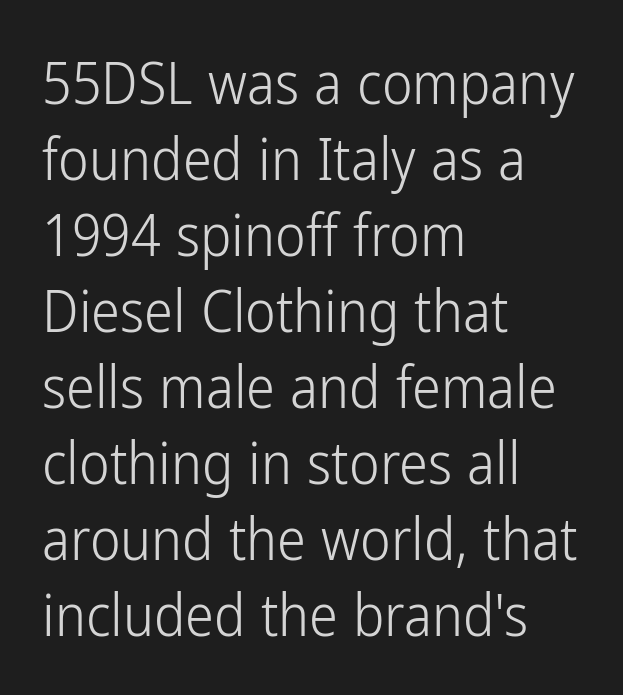
Q: Is the text bold? A: No.
Q: Is the text italic (slanted)? A: No, it is upright.
Q: Is the typeface a serif or a sans-serif typeface? A: Sans-serif.
Q: Is the text underlined? A: No.
Q: How is the paragraph aligned? A: Left-aligned.
Q: Is the spacing between letters normal or unusually wide? A: Normal.
Q: Is the spacing between lines tight, normal or loose? A: Normal.
Q: Width (condensed, normal, or wide)? A: Condensed.
Q: Stroke contrast? A: Low.
Q: x-height? A: Medium.
Q: Monospaced? A: No.
